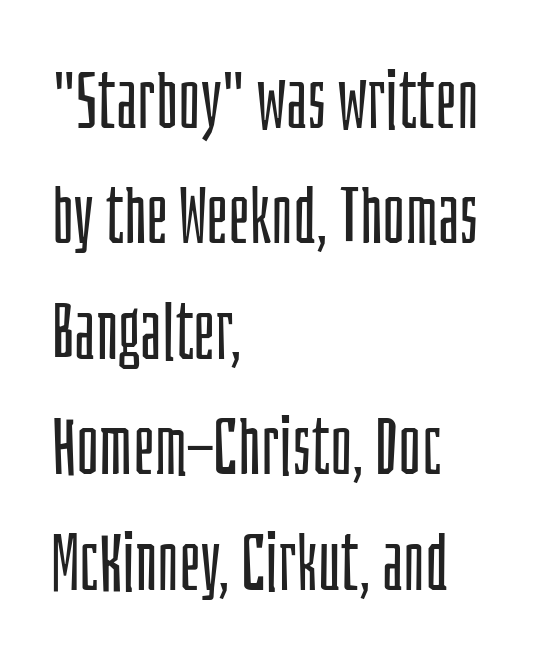
Q: Is the text bold? A: No.
Q: Is the text italic (slanted)? A: No, it is upright.
Q: Is the typeface a serif or a sans-serif typeface? A: Sans-serif.
Q: Is the text underlined? A: No.
Q: How is the paragraph aligned? A: Left-aligned.
Q: Is the spacing between letters normal or unusually wide? A: Normal.
Q: Is the spacing between lines tight, normal or loose? A: Normal.
Q: Width (condensed, normal, or wide)? A: Condensed.
Q: Stroke contrast? A: Low.
Q: x-height? A: Large.
Q: Monospaced? A: No.
